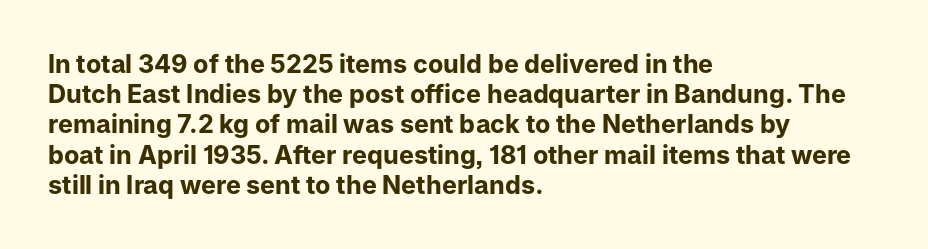
{"italic": "no", "bold": "yes", "underline": "no", "align": "left", "line_spacing_ratio": 1.21, "letter_spacing": "normal", "letter_spacing_em": 0.0, "glyph_px": 25}
